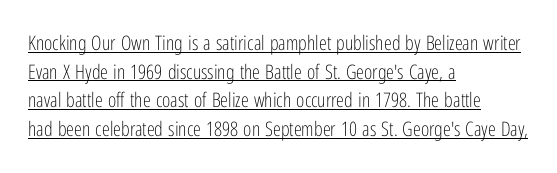
The image shows 20 px text type, upright; set left-aligned, normal line spacing (1.43x), normal letter spacing, underlined.
